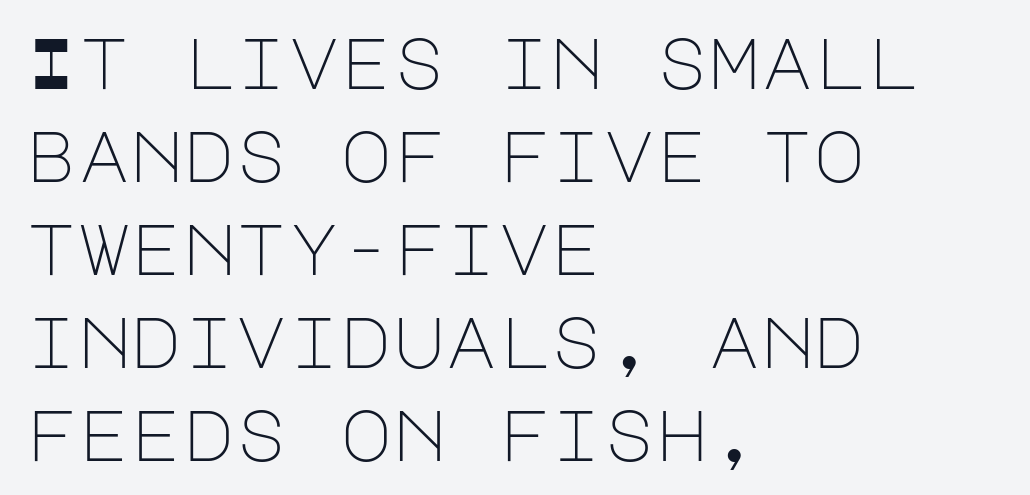
The image shows 71 px light sans-serif type, upright; set left-aligned, normal line spacing (1.31x), normal letter spacing, not underlined; low stroke contrast and a large x-height.
